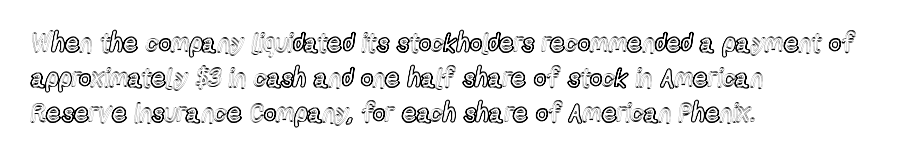
Q: Is the text italic (slanted)? A: Yes.
Q: Is the text underlined? A: No.
Q: How is the paragraph aligned? A: Left-aligned.
Q: Is the spacing between letters normal or unusually wide? A: Normal.
Q: Is the spacing between lines tight, normal or loose? A: Normal.
